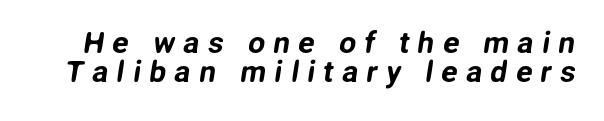
Q: Is the typeface a serif or a sans-serif typeface? A: Sans-serif.
Q: Is the text underlined? A: No.
Q: Is the spacing between letters normal or unusually wide? A: Unusually wide.
Q: Is the spacing between lines tight, normal or loose? A: Tight.
Q: Width (condensed, normal, or wide)? A: Normal.
Q: Stroke contrast? A: Low.
Q: x-height? A: Medium.
Q: Monospaced? A: No.
